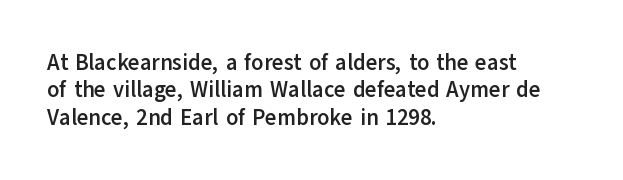
Q: Is the text bold? A: Yes.
Q: Is the text italic (slanted)? A: No, it is upright.
Q: Is the text underlined? A: No.
Q: How is the paragraph aligned? A: Left-aligned.
Q: Is the spacing between letters normal or unusually wide? A: Normal.
Q: Is the spacing between lines tight, normal or loose? A: Normal.
